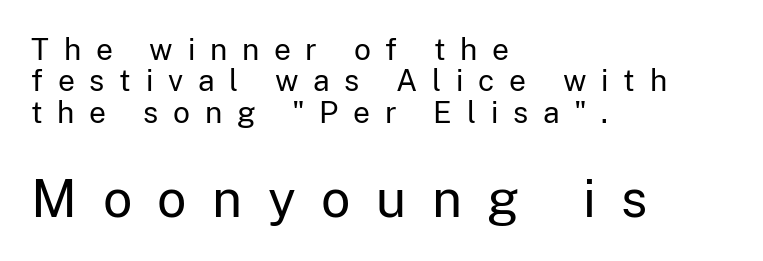
Q: Is the text bold? A: No.
Q: Is the text italic (slanted)? A: No, it is upright.
Q: Is the typeface a serif or a sans-serif typeface? A: Sans-serif.
Q: Is the text underlined? A: No.
Q: How is the paragraph aligned? A: Left-aligned.
Q: Is the spacing between letters normal or unusually wide? A: Unusually wide.
Q: Is the spacing between lines tight, normal or loose? A: Tight.
Q: Which block of text is set in a larger size, the first (top) or the second (bottom)? A: The second (bottom) one.
Q: Width (condensed, normal, or wide)? A: Normal.
Q: Stroke contrast? A: Low.
Q: x-height? A: Medium.
Q: Monospaced? A: No.
